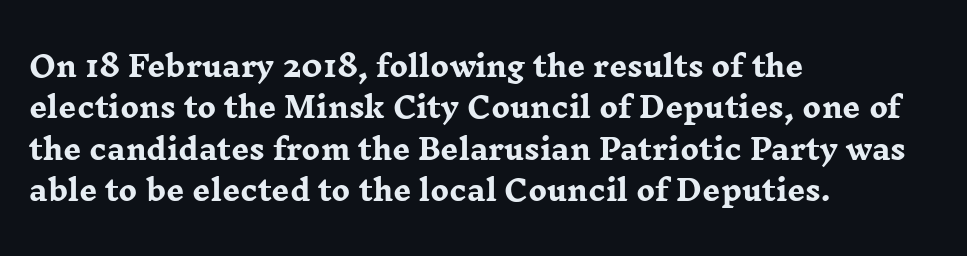
Q: Is the text bold? A: Yes.
Q: Is the text italic (slanted)? A: No, it is upright.
Q: Is the typeface a serif or a sans-serif typeface? A: Serif.
Q: Is the text underlined? A: No.
Q: How is the paragraph aligned? A: Left-aligned.
Q: Is the spacing between letters normal or unusually wide? A: Normal.
Q: Is the spacing between lines tight, normal or loose? A: Normal.
Q: Width (condensed, normal, or wide)? A: Wide.
Q: Stroke contrast? A: Low.
Q: x-height? A: Medium.
Q: Monospaced? A: No.
